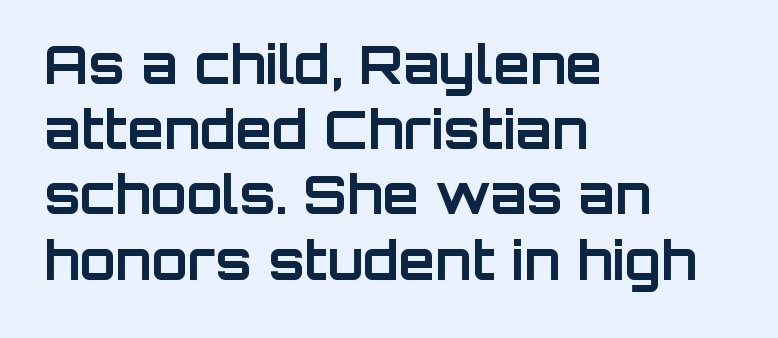
The image shows 53 px bold sans-serif type, upright; set left-aligned, line spacing 1.23x, normal letter spacing, not underlined; low stroke contrast and a large x-height.
